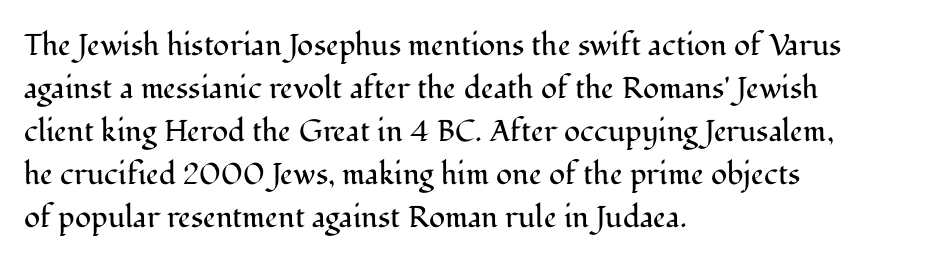
Quick note: underline off. The font is comparable to plain body text, perhaps lighter. Does the type have serifs? Yes, each stem ends in a small foot. The face used here is proportionally spaced, like ordinary book or web type. Look at the tracking — it's just the regular setting, nothing added. The rendering uses a moderate line-height, typical for paragraphs.
